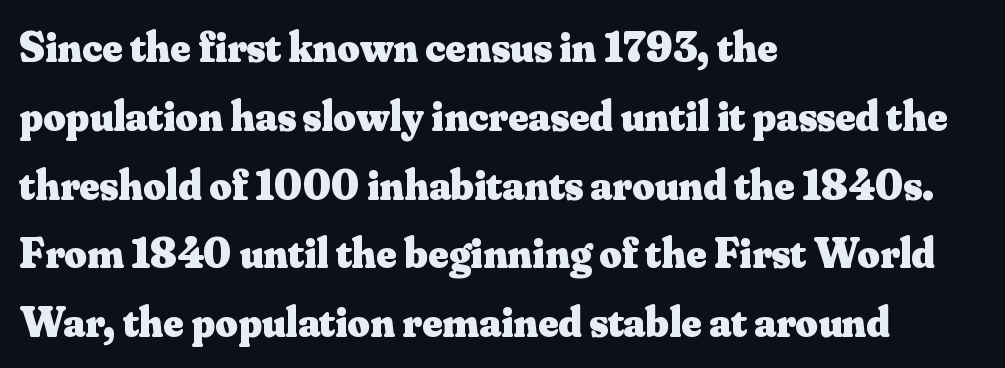
Q: Is the text bold? A: Yes.
Q: Is the text italic (slanted)? A: No, it is upright.
Q: Is the typeface a serif or a sans-serif typeface? A: Serif.
Q: Is the text underlined? A: No.
Q: How is the paragraph aligned? A: Left-aligned.
Q: Is the spacing between letters normal or unusually wide? A: Normal.
Q: Is the spacing between lines tight, normal or loose? A: Normal.
Q: Width (condensed, normal, or wide)? A: Normal.
Q: Stroke contrast? A: Medium.
Q: x-height? A: Small.
Q: Monospaced? A: No.
